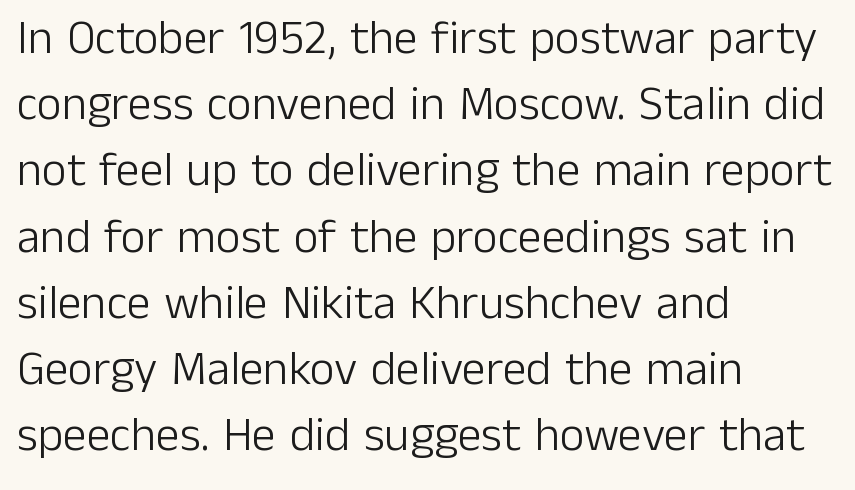
Q: Is the text bold? A: No.
Q: Is the text italic (slanted)? A: No, it is upright.
Q: Is the typeface a serif or a sans-serif typeface? A: Sans-serif.
Q: Is the text underlined? A: No.
Q: How is the paragraph aligned? A: Left-aligned.
Q: Is the spacing between letters normal or unusually wide? A: Normal.
Q: Is the spacing between lines tight, normal or loose? A: Normal.
Q: Width (condensed, normal, or wide)? A: Normal.
Q: Stroke contrast? A: Low.
Q: x-height? A: Medium.
Q: Monospaced? A: No.
